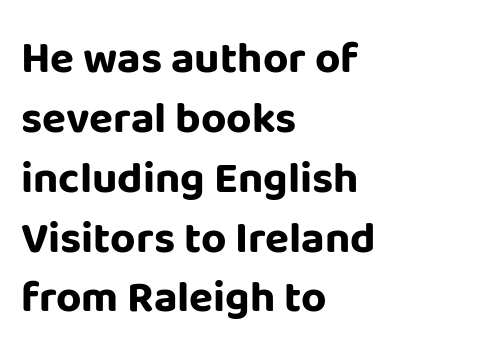
These lines were composed using upright roman letters. This sample has the flowing, uneven cadence of proportional lettering. The strokes are fattened all the way to bold. The baseline area is clear. Observe the ordinary spacing: letters are neighbours, not strangers. A sans-serif font was chosen for this passage.
